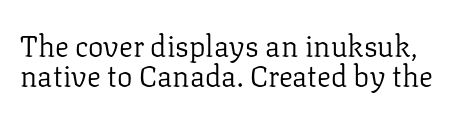
Q: Is the text bold? A: No.
Q: Is the text italic (slanted)? A: No, it is upright.
Q: Is the typeface a serif or a sans-serif typeface? A: Serif.
Q: Is the text underlined? A: No.
Q: Is the spacing between letters normal or unusually wide? A: Normal.
Q: Is the spacing between lines tight, normal or loose? A: Tight.
Q: Width (condensed, normal, or wide)? A: Normal.
Q: Stroke contrast? A: Low.
Q: x-height? A: Medium.
Q: Monospaced? A: No.
